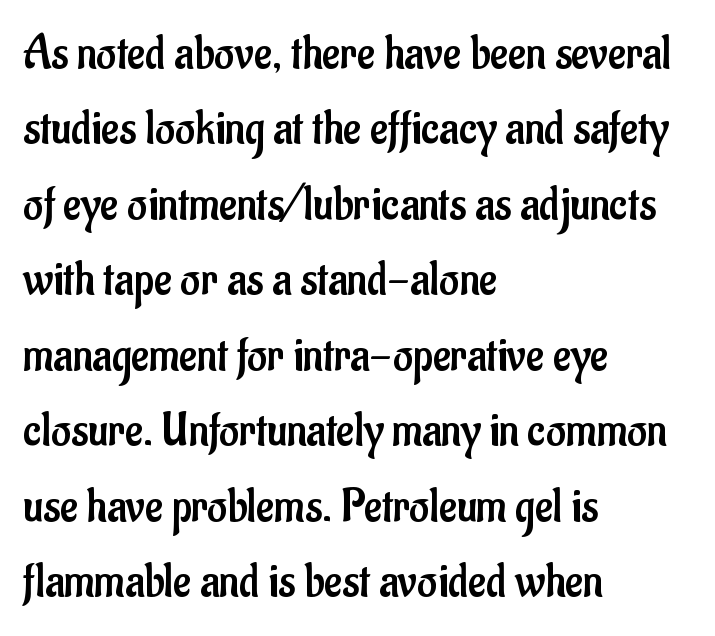
Q: Is the text bold? A: No.
Q: Is the text italic (slanted)? A: No, it is upright.
Q: Is the typeface a serif or a sans-serif typeface? A: Sans-serif.
Q: Is the text underlined? A: No.
Q: How is the paragraph aligned? A: Left-aligned.
Q: Is the spacing between letters normal or unusually wide? A: Normal.
Q: Is the spacing between lines tight, normal or loose? A: Normal.
Q: Width (condensed, normal, or wide)? A: Condensed.
Q: Stroke contrast? A: Low.
Q: x-height? A: Small.
Q: Monospaced? A: No.
